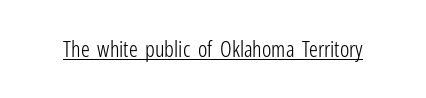
Does a line run under the words? Yes, clearly. Each word holds together tightly as a unit, with standard inter-letter gaps. When letters stand straight like this, we call the style roman or upright. Compared with a typical body face, this is equally light or lighter still.
